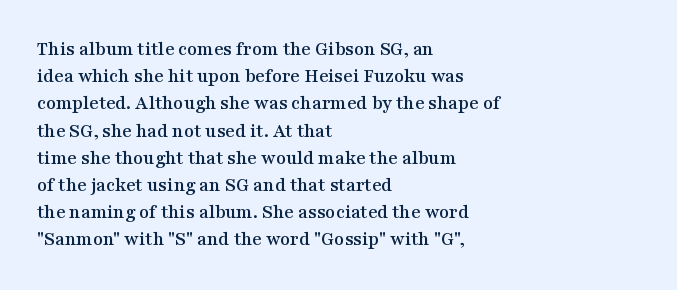
Teacher's note: observe the even left margin — that is flush-left alignment. Letter spacing: default. Every stem runs plumb, perpendicular to the baseline. The baseline area is clear. One glance says typical: line gaps are just what's usual.
